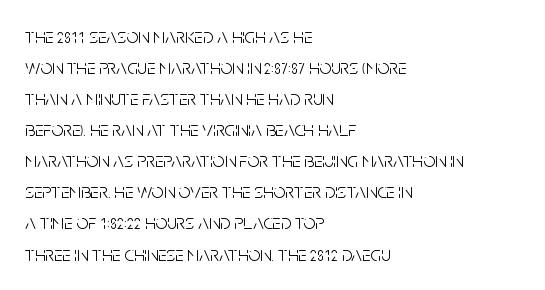
The image shows 21 px text type, upright; set left-aligned, normal line spacing (1.48x), normal letter spacing, not underlined.
